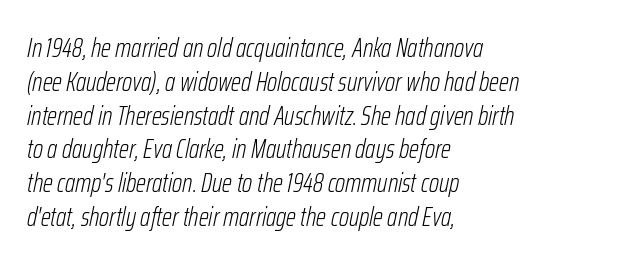
{"italic": "yes", "lean": "right", "slant_degrees": 12, "bold": "no", "underline": "no", "align": "left", "line_spacing": "normal", "line_spacing_ratio": 1.3, "letter_spacing": "normal", "letter_spacing_em": 0.0, "glyph_px": 26}
